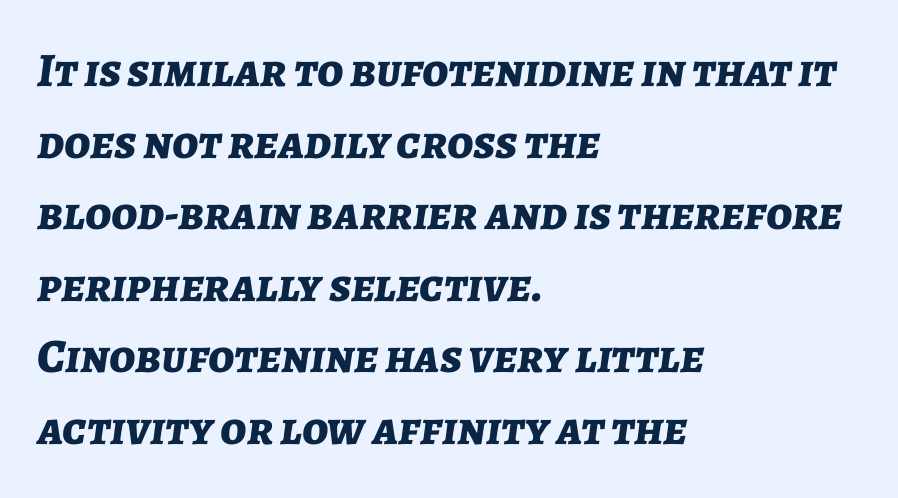
{"italic": "yes", "lean": "right", "slant_degrees": 7, "bold": "yes", "weight": "bold", "width": "normal", "stroke_contrast": "low", "x_height": "medium", "monospaced": "no", "underline": "no", "align": "left", "line_spacing": "normal", "line_spacing_ratio": 1.49, "letter_spacing": "normal", "letter_spacing_em": 0.0, "glyph_px": 48}
